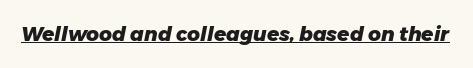
These lines carry a lot of weight — the face is fully bold. Posture: slanted. Letter spacing: default. Descenders here cross a horizontal rule under the line.
